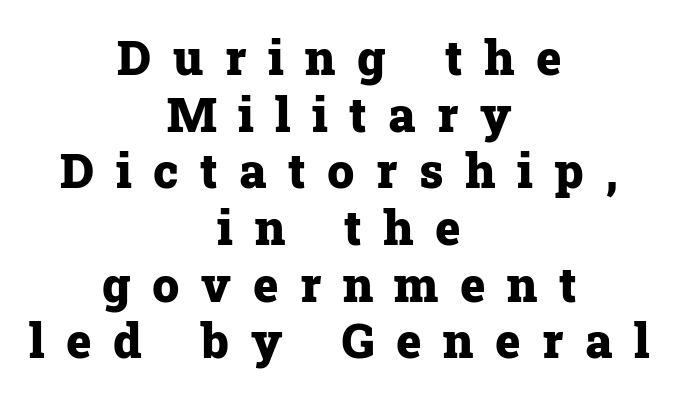
Q: Is the text bold? A: Yes.
Q: Is the text italic (slanted)? A: No, it is upright.
Q: Is the typeface a serif or a sans-serif typeface? A: Serif.
Q: Is the text underlined? A: No.
Q: How is the paragraph aligned? A: Centered.
Q: Is the spacing between letters normal or unusually wide? A: Unusually wide.
Q: Width (condensed, normal, or wide)? A: Normal.
Q: Stroke contrast? A: Low.
Q: x-height? A: Medium.
Q: Monospaced? A: No.
